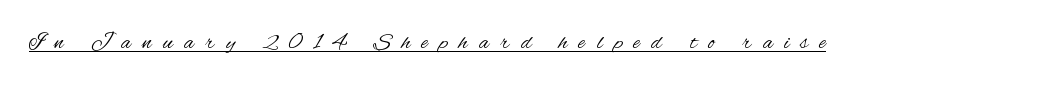
Q: Is the text bold? A: No.
Q: Is the text italic (slanted)? A: Yes.
Q: Is the text underlined? A: Yes.
Q: Is the spacing between letters normal or unusually wide? A: Unusually wide.
